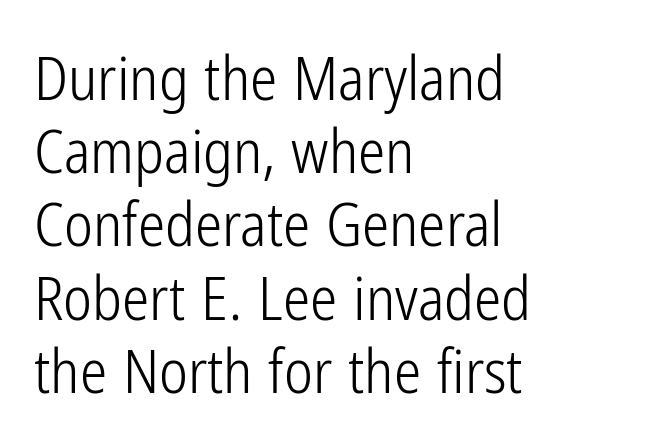
{"serif": "no", "italic": "no", "bold": "no", "weight": "light", "width": "condensed", "stroke_contrast": "low", "x_height": "medium", "monospaced": "no", "underline": "no", "align": "left", "line_spacing_ratio": 1.2, "letter_spacing": "normal", "letter_spacing_em": 0.0, "glyph_px": 61}
